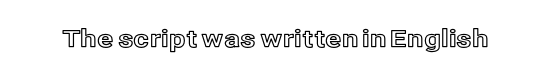
{"italic": "no", "underline": "no", "letter_spacing": "normal", "letter_spacing_em": 0.0, "glyph_px": 24}
